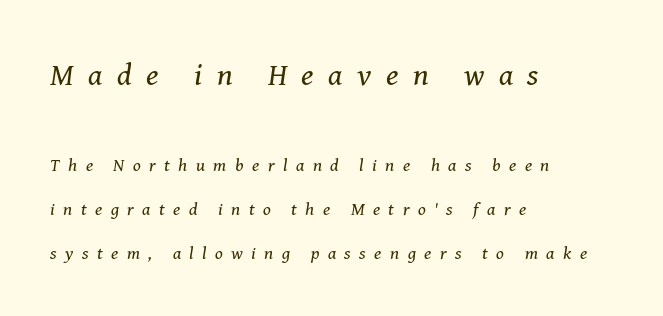
The image shows 31 px regular-weight serif type, italic (leaning right); set left-aligned, loose line spacing (2.45x), unusually wide letter spacing (+0.47 em), not underlined; the first (top) block is 1.72x larger; medium stroke contrast and a medium x-height.
